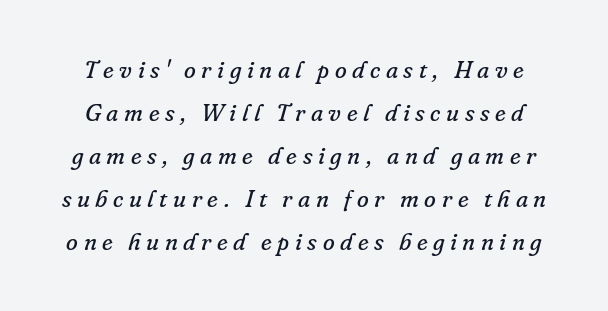
The image shows 24 px text type, italic (leaning right); set line spacing 1.79x, unusually wide letter spacing (+0.23 em), not underlined.
